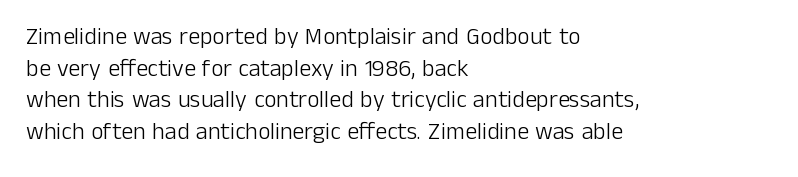
{"italic": "no", "bold": "no", "underline": "no", "align": "left", "line_spacing": "normal", "line_spacing_ratio": 1.32, "letter_spacing": "normal", "letter_spacing_em": 0.0, "glyph_px": 24}
